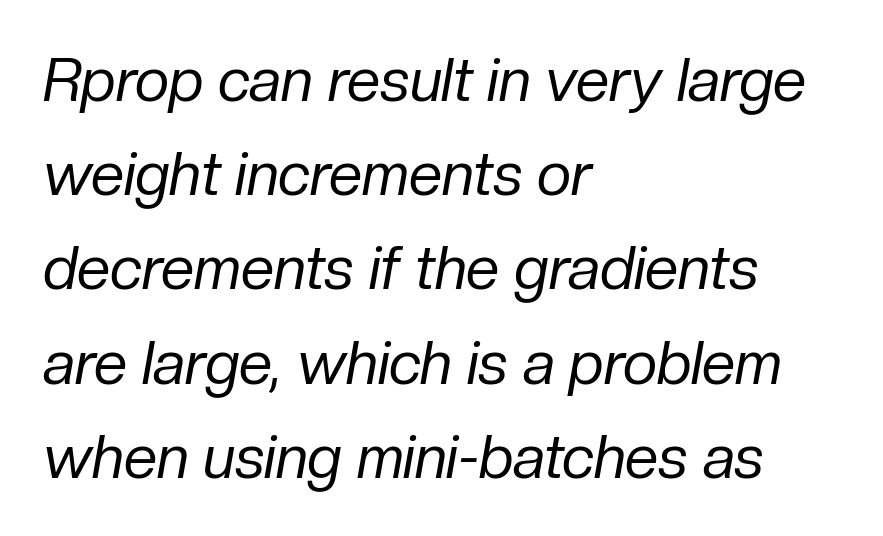
The image shows 60 px regular-weight type, italic (leaning right); set left-aligned, normal line spacing (1.57x), normal letter spacing, not underlined; low stroke contrast and a medium x-height.
